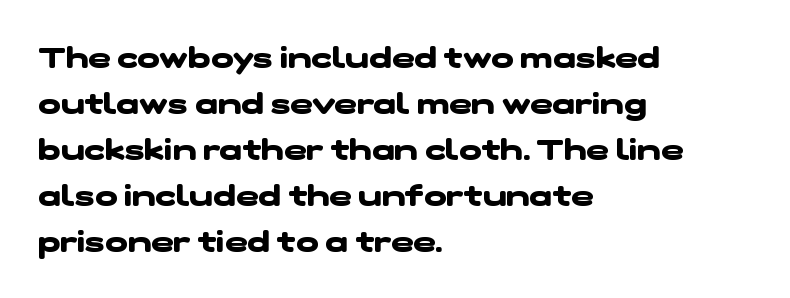
The rendering uses natural spacing where letterforms have individual widths. The gap between lines stays unmarked. Is the letter spacing exaggerated? No — it looks like the ordinary default. This sample uses a sans-serif face. Every letter is thick-stroked: bold, no question. How would I describe the line gaps? Plain and ordinary.
